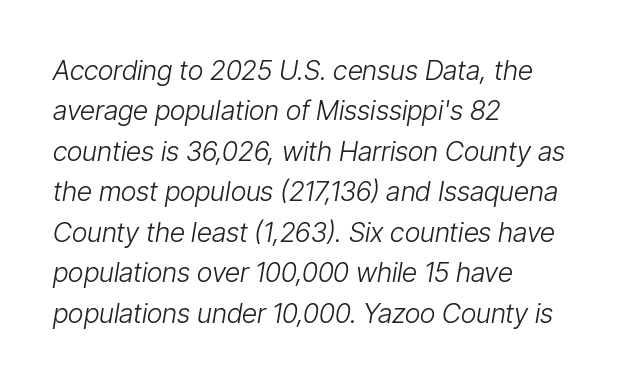
Honestly, there is no underline to notice here at all. Reading down the block, your eye returns to a fixed left position each line. It's the slanting kind of type. Caption: face not bold, strokes unweighted. The rows are spaced the way most documents space them.
